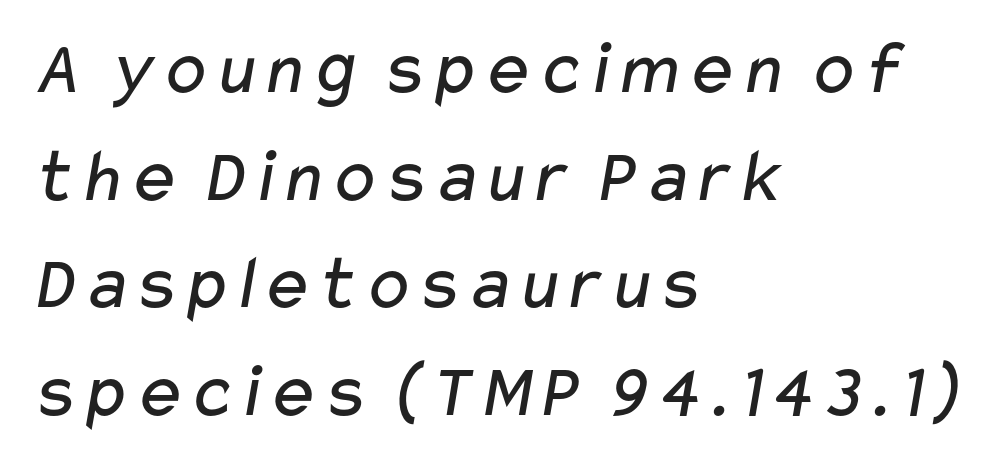
{"serif": "no", "bold": "no", "weight": "regular", "width": "wide", "stroke_contrast": "low", "x_height": "medium", "monospaced": "no", "underline": "no", "align": "left", "line_spacing": "normal", "line_spacing_ratio": 1.38, "letter_spacing": "normal", "letter_spacing_em": 0.0, "glyph_px": 78}
